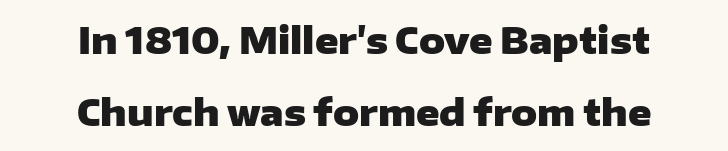
Q: Is the text bold? A: Yes.
Q: Is the text italic (slanted)? A: No, it is upright.
Q: Is the typeface a serif or a sans-serif typeface? A: Sans-serif.
Q: Is the text underlined? A: No.
Q: How is the paragraph aligned? A: Centered.
Q: Is the spacing between letters normal or unusually wide? A: Normal.
Q: Is the spacing between lines tight, normal or loose? A: Loose.
Q: Width (condensed, normal, or wide)? A: Wide.
Q: Stroke contrast? A: Low.
Q: x-height? A: Medium.
Q: Monospaced? A: No.
